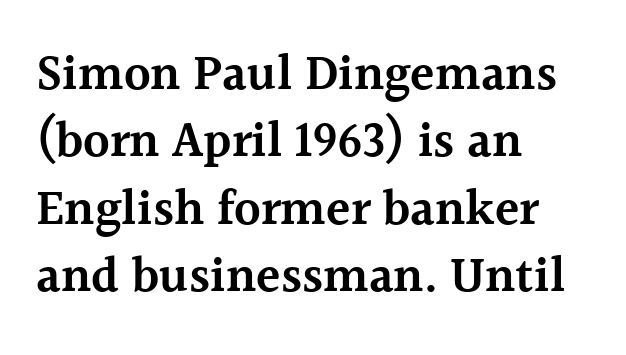
Q: Is the text bold? A: Semi-bold.
Q: Is the text italic (slanted)? A: No, it is upright.
Q: Is the typeface a serif or a sans-serif typeface? A: Serif.
Q: Is the text underlined? A: No.
Q: How is the paragraph aligned? A: Left-aligned.
Q: Is the spacing between letters normal or unusually wide? A: Normal.
Q: Is the spacing between lines tight, normal or loose? A: Normal.
Q: Width (condensed, normal, or wide)? A: Normal.
Q: x-height? A: Medium.
Q: Monospaced? A: No.
